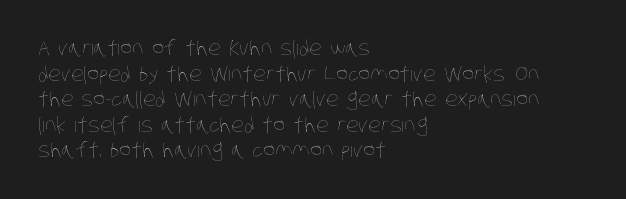
Heaviness? Minimal to ordinary, like unemphasized prose. Each line starts at the same left margin while the right side varies. Plain, unruled lines of type. This sample keeps an unexceptional amount of space between lines. Nobody touched the tracking dial on this one.
